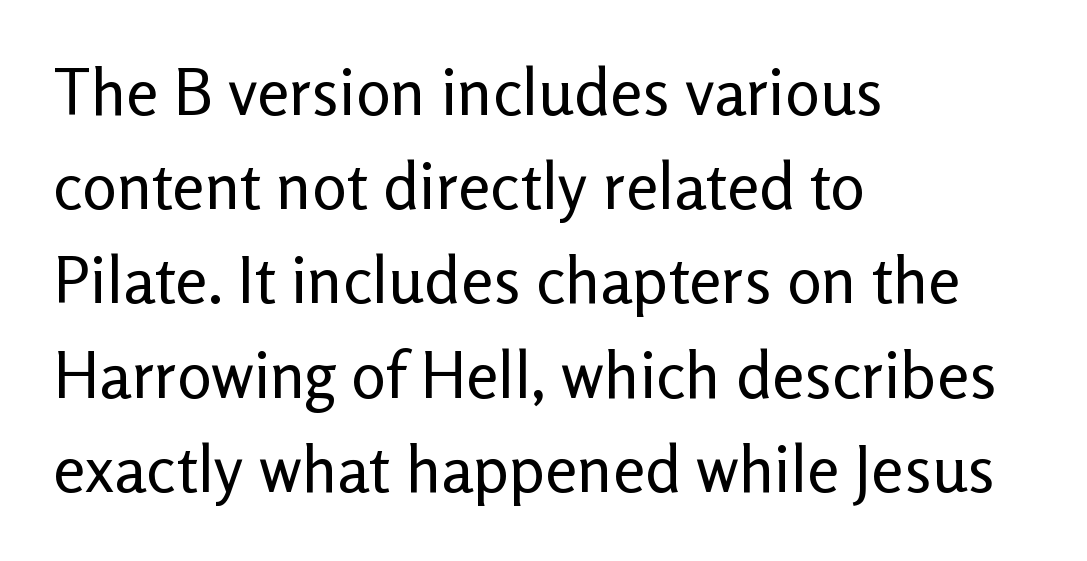
Q: Is the text bold? A: No.
Q: Is the text italic (slanted)? A: No, it is upright.
Q: Is the typeface a serif or a sans-serif typeface? A: Sans-serif.
Q: Is the text underlined? A: No.
Q: How is the paragraph aligned? A: Left-aligned.
Q: Is the spacing between letters normal or unusually wide? A: Normal.
Q: Is the spacing between lines tight, normal or loose? A: Normal.
Q: Width (condensed, normal, or wide)? A: Normal.
Q: Stroke contrast? A: Low.
Q: x-height? A: Medium.
Q: Monospaced? A: No.
